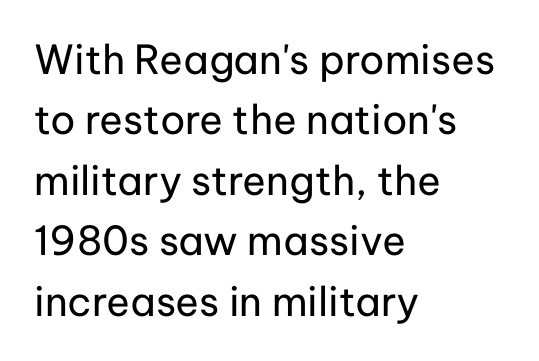
Q: Is the text bold? A: No.
Q: Is the text italic (slanted)? A: No, it is upright.
Q: Is the typeface a serif or a sans-serif typeface? A: Sans-serif.
Q: Is the text underlined? A: No.
Q: How is the paragraph aligned? A: Left-aligned.
Q: Is the spacing between letters normal or unusually wide? A: Normal.
Q: Is the spacing between lines tight, normal or loose? A: Normal.
Q: Width (condensed, normal, or wide)? A: Normal.
Q: Stroke contrast? A: Low.
Q: x-height? A: Medium.
Q: Monospaced? A: No.
